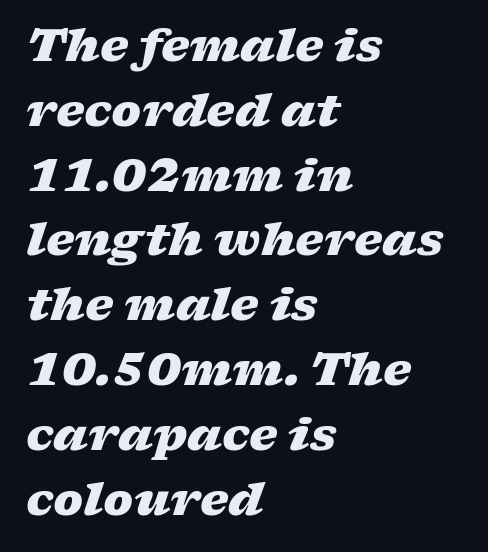
{"italic": "yes", "lean": "right", "slant_degrees": 17, "bold": "yes", "weight": "heavy", "width": "wide", "stroke_contrast": "low", "x_height": "medium", "monospaced": "no", "underline": "no", "align": "left", "line_spacing": "normal", "line_spacing_ratio": 1.44, "letter_spacing": "normal", "letter_spacing_em": 0.0, "glyph_px": 45}
